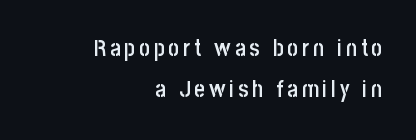
The gap between lines stays unmarked. It's the straight-up-and-down kind of type. These words are printed semibold, heavier than regular yet not bold. All the whitespace from short lines collects on the left.
